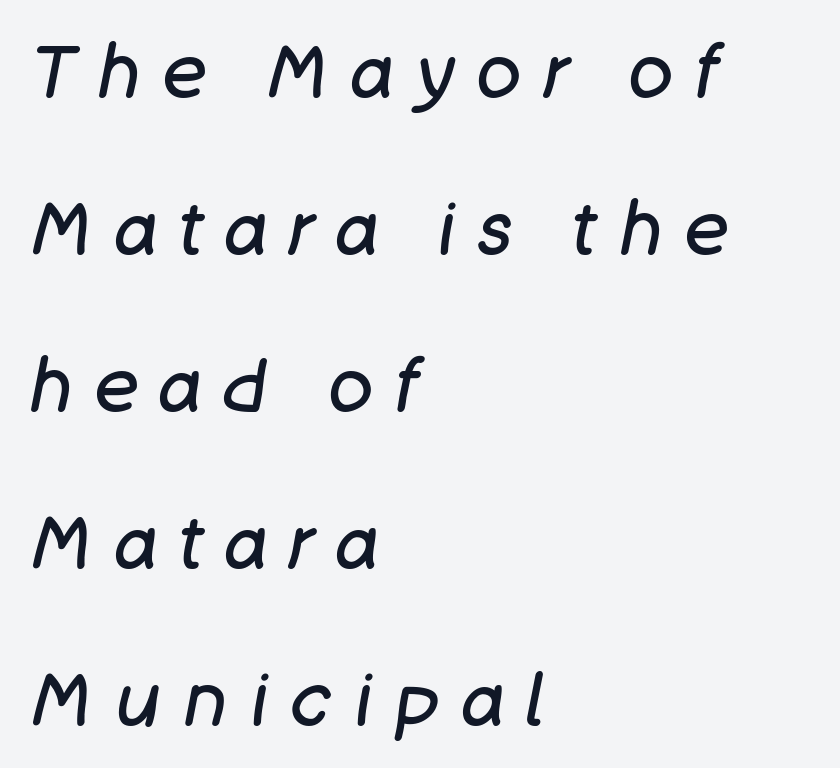
{"italic": "yes", "lean": "right", "slant_degrees": 11, "bold": "no", "weight": "regular", "width": "normal", "stroke_contrast": "low", "x_height": "large", "monospaced": "no", "underline": "no", "align": "left", "line_spacing": "loose", "line_spacing_ratio": 2.12, "letter_spacing": "wide", "letter_spacing_em": 0.3, "glyph_px": 74}
